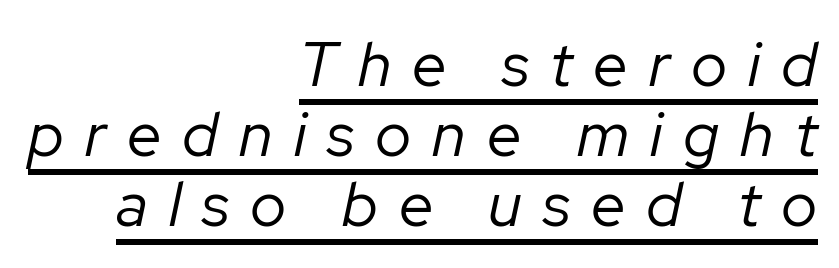
Q: Is the text bold? A: No.
Q: Is the text italic (slanted)? A: Yes, it leans right by about 12 degrees.
Q: Is the text underlined? A: Yes.
Q: How is the paragraph aligned? A: Right-aligned.
Q: Is the spacing between letters normal or unusually wide? A: Unusually wide.
Q: Is the spacing between lines tight, normal or loose? A: Tight.
Q: Width (condensed, normal, or wide)? A: Normal.
Q: Stroke contrast? A: Low.
Q: x-height? A: Medium.
Q: Monospaced? A: No.
